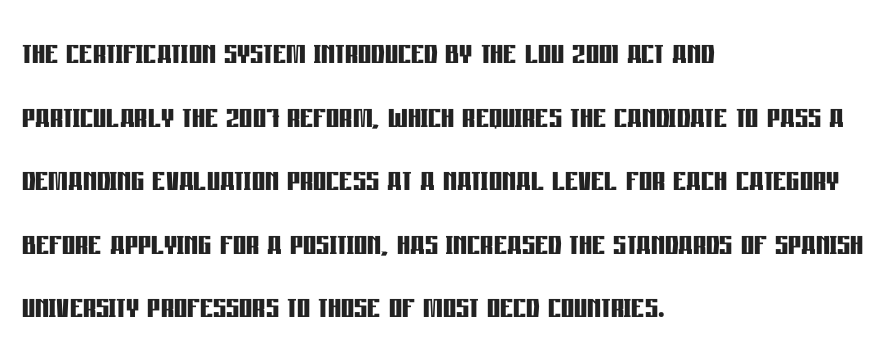
Q: Is the text bold? A: Yes.
Q: Is the text italic (slanted)? A: No, it is upright.
Q: Is the typeface a serif or a sans-serif typeface? A: Sans-serif.
Q: Is the text underlined? A: No.
Q: How is the paragraph aligned? A: Left-aligned.
Q: Is the spacing between letters normal or unusually wide? A: Normal.
Q: Is the spacing between lines tight, normal or loose? A: Normal.
Q: Width (condensed, normal, or wide)? A: Condensed.
Q: Stroke contrast? A: Low.
Q: x-height? A: Large.
Q: Monospaced? A: No.
